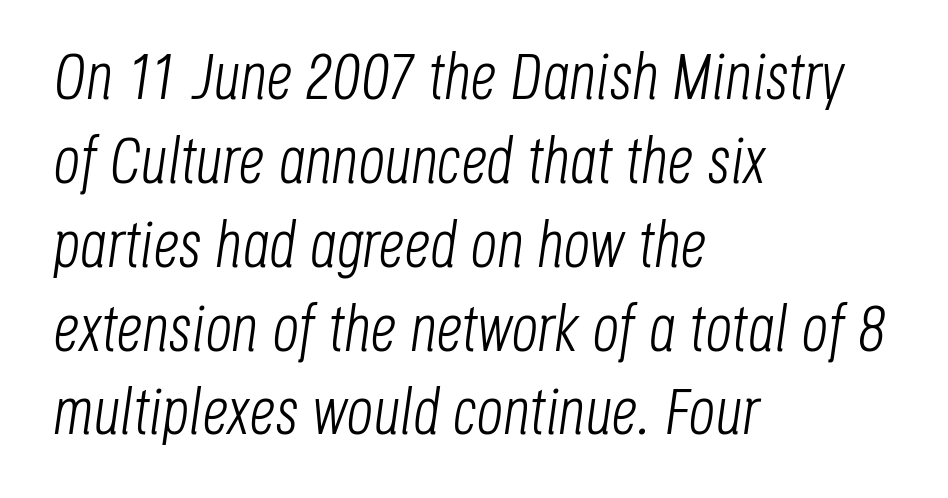
The image shows 65 px light, condensed type, italic (leaning right); set left-aligned, normal line spacing (1.29x), normal letter spacing, not underlined; low stroke contrast and a large x-height.
